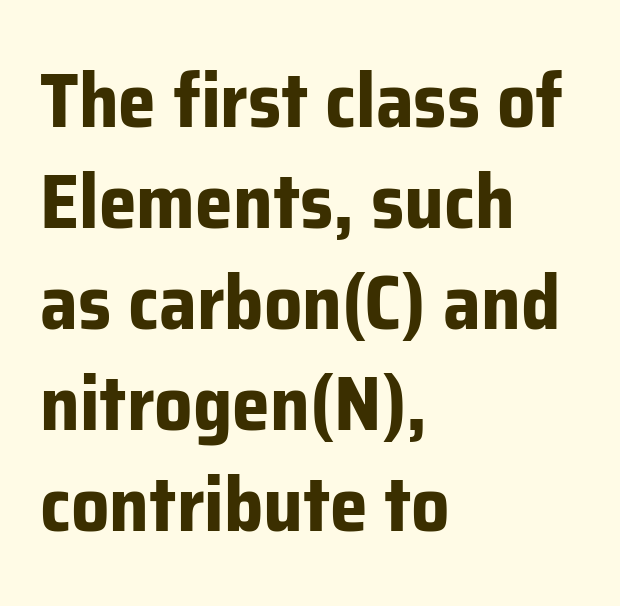
Q: Is the text bold? A: Yes.
Q: Is the text italic (slanted)? A: No, it is upright.
Q: Is the typeface a serif or a sans-serif typeface? A: Sans-serif.
Q: Is the text underlined? A: No.
Q: How is the paragraph aligned? A: Left-aligned.
Q: Is the spacing between letters normal or unusually wide? A: Normal.
Q: Is the spacing between lines tight, normal or loose? A: Normal.
Q: Width (condensed, normal, or wide)? A: Normal.
Q: Stroke contrast? A: Low.
Q: x-height? A: Medium.
Q: Monospaced? A: No.
